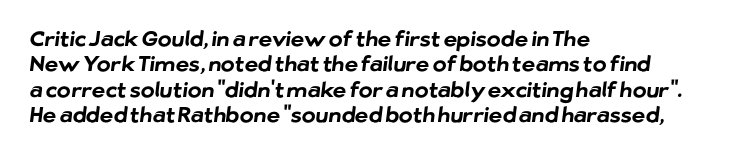
Q: Is the text bold? A: Yes.
Q: Is the text underlined? A: No.
Q: How is the paragraph aligned? A: Left-aligned.
Q: Is the spacing between letters normal or unusually wide? A: Normal.
